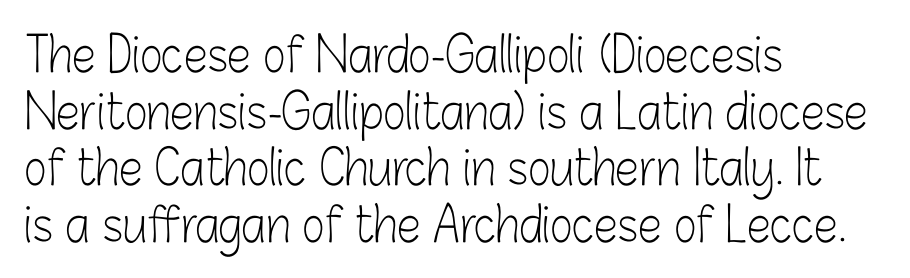
The rendering uses natural spacing where letterforms have individual widths. Characters remain perfectly vertical along every line. Anything drawn beneath the words? Only blank space. Heaviness? Minimal to ordinary, like unemphasized prose. Here the glyphs are tracked normally, forming tight word shapes.
